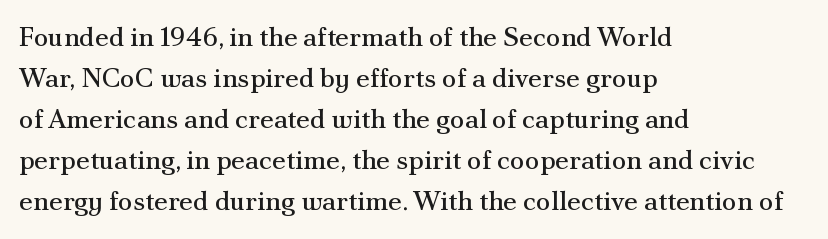
{"italic": "no", "bold": "no", "underline": "no", "align": "left", "line_spacing": "normal", "line_spacing_ratio": 1.52, "letter_spacing": "normal", "letter_spacing_em": 0.0, "glyph_px": 27}
